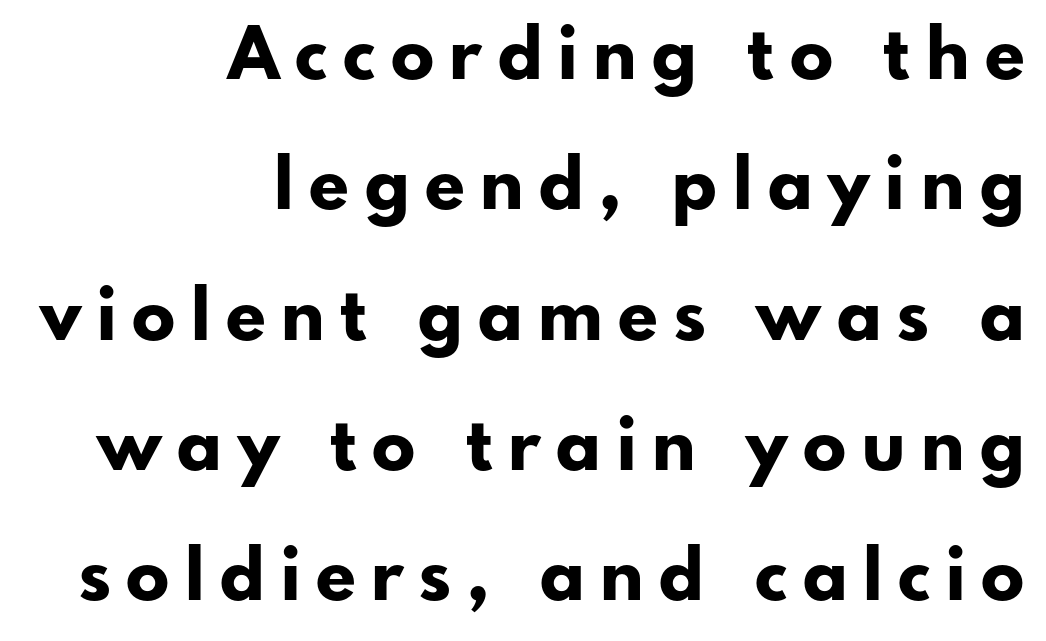
The image shows 72 px bold sans-serif type, upright; set right-aligned, line spacing 1.81x, unusually wide letter spacing (+0.22 em), not underlined; low stroke contrast and a small x-height.
